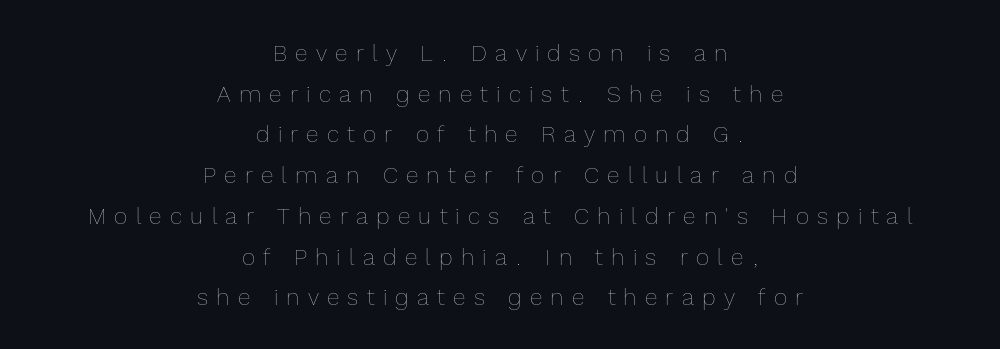
The image shows 23 px text type, upright; set centered, line spacing 1.77x, unusually wide letter spacing (+0.36 em), not underlined.
